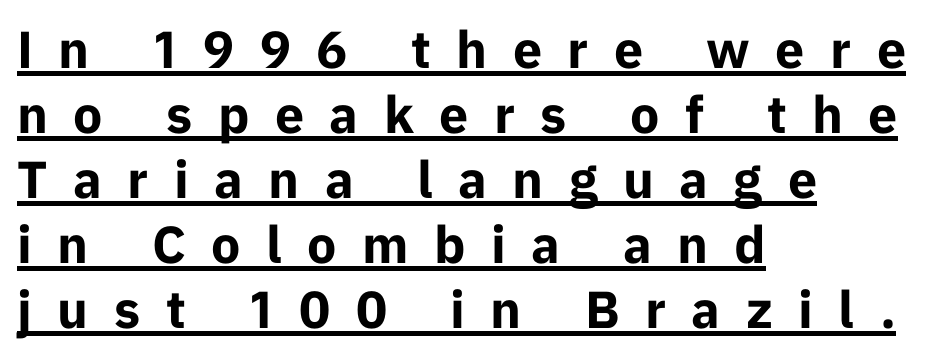
The image shows 52 px bold sans-serif type, upright; set left-aligned, normal line spacing (1.25x), unusually wide letter spacing (+0.49 em), underlined; low stroke contrast and a medium x-height.
